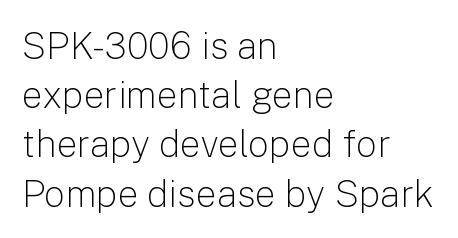
You could call the tracking neutral — neither tight nor loose. Students, observe: this is what conventionally led text looks like. These lines are rendered in a variable-pitch font. Alignment: flush left.
